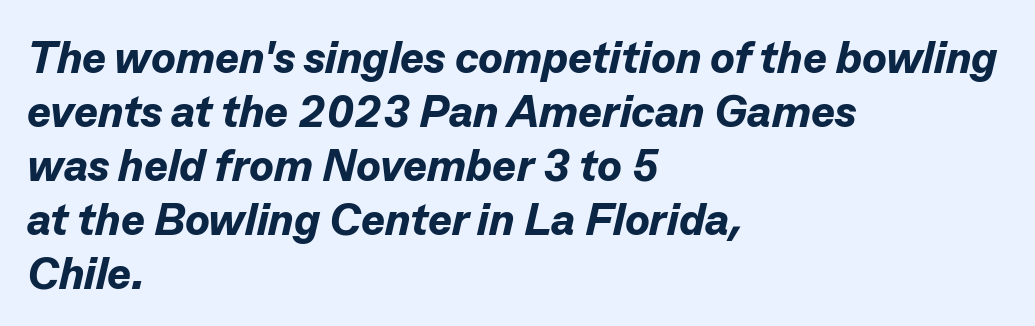
The image shows 45 px bold type, italic (leaning right); set left-aligned, line spacing 1.2x, normal letter spacing, not underlined; low stroke contrast and a medium x-height.
